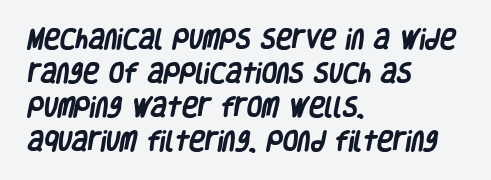
The image shows 22 px bold type; set left-aligned, normal line spacing (1.55x), normal letter spacing, not underlined.
